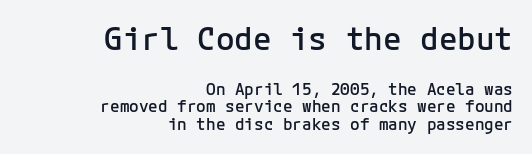
{"serif": "no", "italic": "no", "bold": "semi", "weight": "semibold", "width": "normal", "stroke_contrast": "low", "x_height": "medium", "monospaced": "yes", "underline": "no", "align": "right", "line_spacing": "tight", "line_spacing_ratio": 1.12, "letter_spacing": "normal", "letter_spacing_em": 0.0, "larger_block": "first", "size_ratio": 1.94, "glyph_px": 31}
